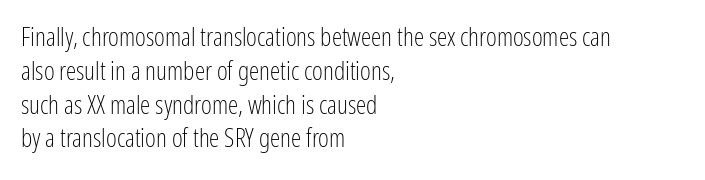
The image shows 26 px text type, upright; set left-aligned, normal line spacing (1.3x), normal letter spacing, not underlined.
